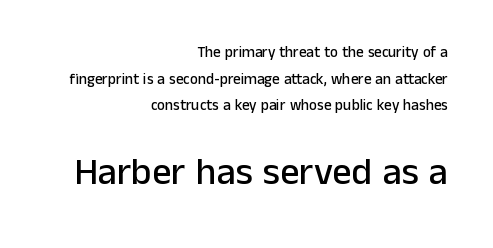
Q: Is the text italic (slanted)? A: No, it is upright.
Q: Is the typeface a serif or a sans-serif typeface? A: Sans-serif.
Q: Is the text underlined? A: No.
Q: How is the paragraph aligned? A: Right-aligned.
Q: Is the spacing between letters normal or unusually wide? A: Normal.
Q: Which block of text is set in a larger size, the first (top) or the second (bottom)? A: The second (bottom) one.
Q: Width (condensed, normal, or wide)? A: Normal.
Q: Stroke contrast? A: Low.
Q: x-height? A: Medium.
Q: Monospaced? A: No.
